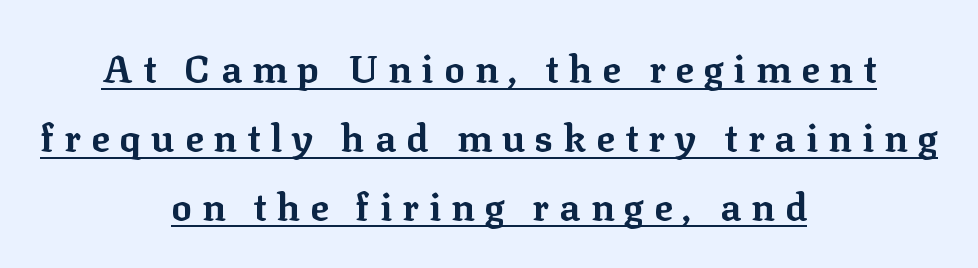
Every letter is thick-stroked: bold, no question. The whitespace from short lines is split evenly between both sides. The rendering shows small feet on the letterforms — a serif design. What stands out about the letter spacing? Its width — letters are far apart. Like a heading marked for emphasis, these lines bear an underscore. Vertical strokes here are truly vertical.
